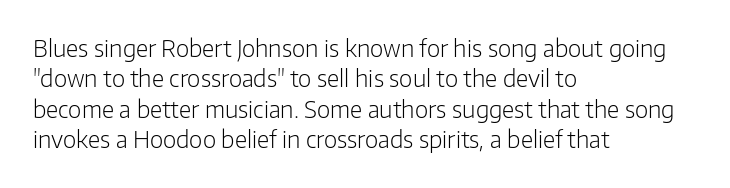
The image shows 23 px text type, upright; set left-aligned, normal line spacing (1.32x), normal letter spacing, not underlined.
